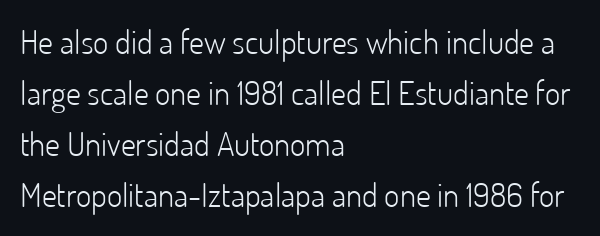
The image shows 33 px light sans-serif type, upright; set left-aligned, normal line spacing (1.55x), normal letter spacing, not underlined; low stroke contrast and a small x-height.
